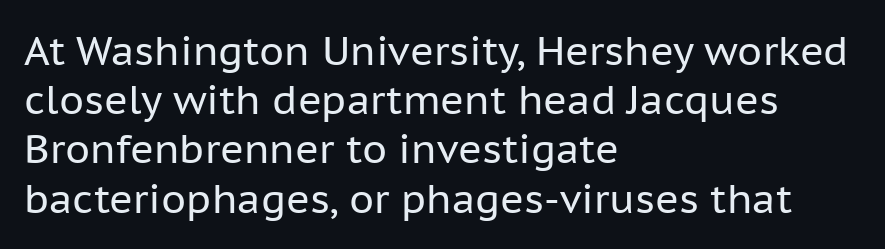
{"serif": "no", "italic": "no", "bold": "no", "weight": "regular", "width": "normal", "stroke_contrast": "low", "x_height": "medium", "monospaced": "no", "underline": "no", "align": "left", "line_spacing_ratio": 1.23, "letter_spacing": "normal", "letter_spacing_em": 0.0, "glyph_px": 40}
